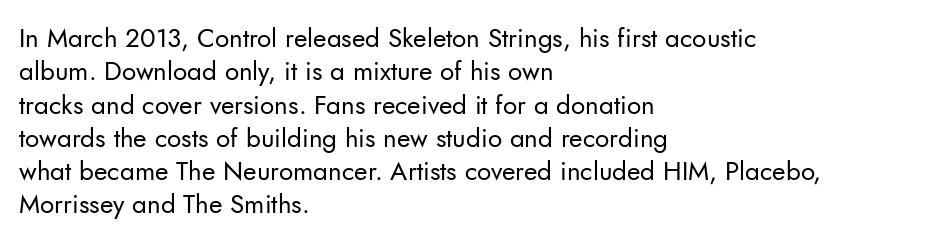
{"italic": "no", "bold": "no", "underline": "no", "align": "left", "line_spacing": "normal", "line_spacing_ratio": 1.28, "letter_spacing": "normal", "letter_spacing_em": 0.0, "glyph_px": 26}
